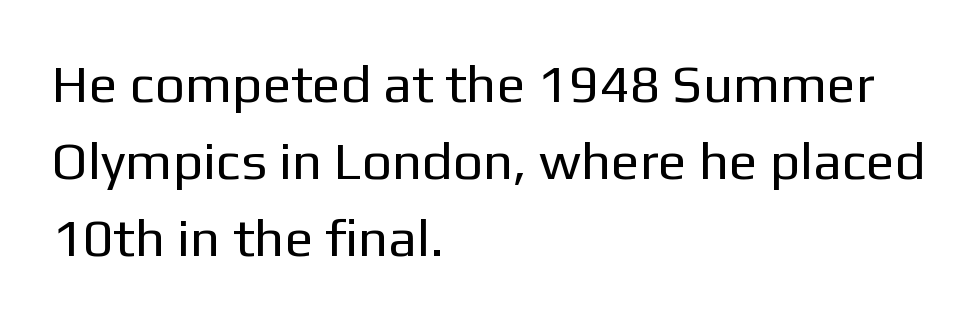
Characters remain perfectly vertical along every line. Character widths vary here, with narrow letters taking less room than wide ones. The letterforms sit at book weight or below. The font family rendered here belongs to the sans-serif group.
